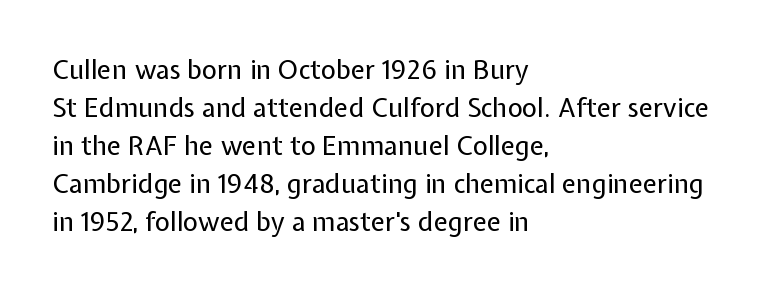
The image shows 26 px text type, upright; set left-aligned, normal line spacing (1.46x), normal letter spacing, not underlined.
